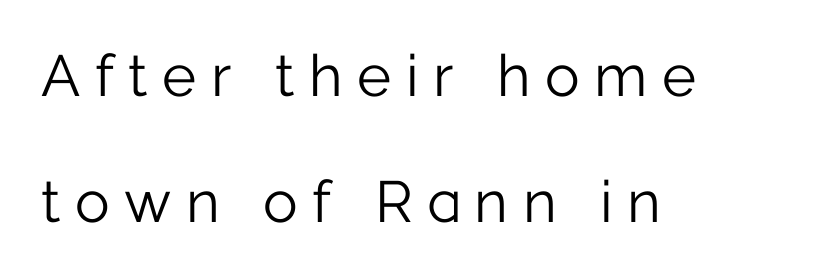
{"serif": "no", "italic": "no", "bold": "no", "weight": "light", "width": "normal", "stroke_contrast": "low", "x_height": "medium", "monospaced": "no", "underline": "no", "align": "left", "line_spacing": "loose", "line_spacing_ratio": 2.17, "letter_spacing": "wide", "letter_spacing_em": 0.25, "glyph_px": 58}
